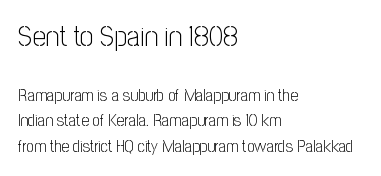
The image shows 29 px light, condensed sans-serif type, upright; set left-aligned, normal line spacing (1.5x), normal letter spacing, not underlined; the first (top) block is 1.71x larger; low stroke contrast and a medium x-height.
